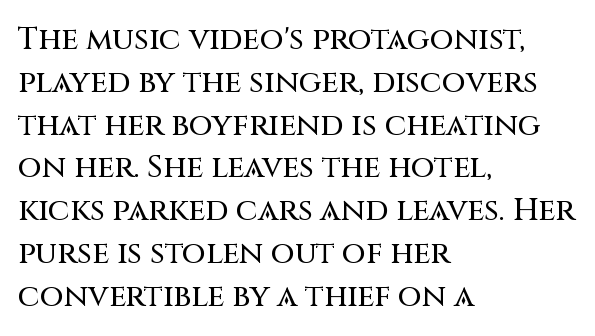
{"serif": "no", "italic": "no", "width": "normal", "stroke_contrast": "medium", "x_height": "large", "monospaced": "no", "underline": "no", "align": "left", "line_spacing": "normal", "line_spacing_ratio": 1.38, "letter_spacing": "normal", "letter_spacing_em": 0.0, "glyph_px": 31}
